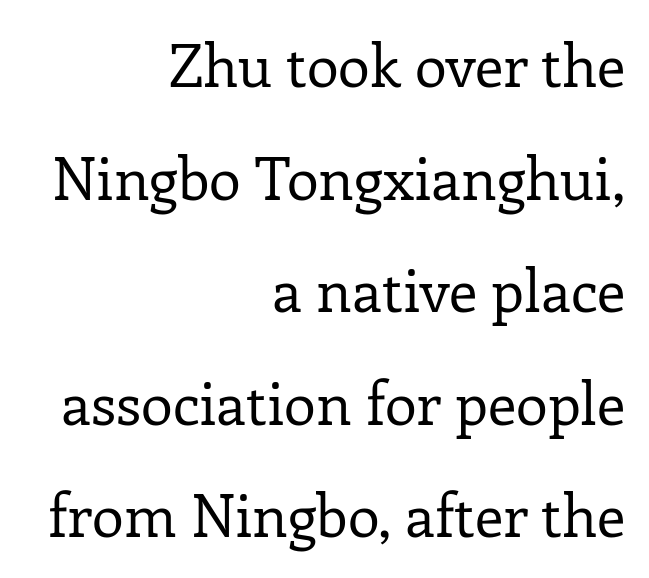
Tall strokes in this sample are plumb rather than angled. Do the characters align in a grid? No, the font is proportional. The weight would be labelled regular, book, light, or lighter still. These lines are composed in type with serifs. Beneath every word, the page is bare.
